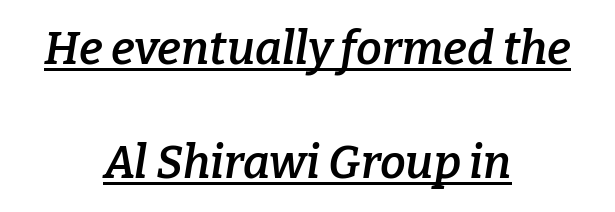
{"serif": "yes", "italic": "yes", "lean": "right", "slant_degrees": 9, "bold": "semi", "weight": "semibold", "width": "normal", "stroke_contrast": "low", "x_height": "medium", "monospaced": "no", "underline": "yes", "align": "center", "line_spacing": "loose", "line_spacing_ratio": 2.48, "letter_spacing": "normal", "letter_spacing_em": 0.0, "glyph_px": 46}
